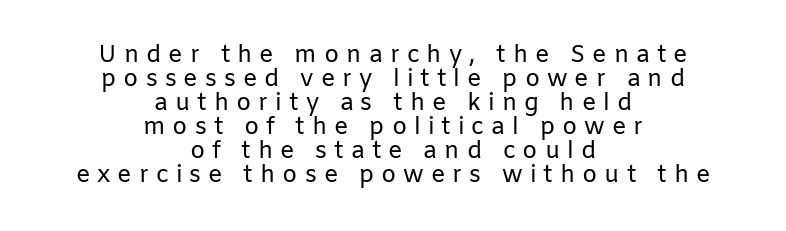
Each word looks stretched out because of the extra space between its letters. Where is the straight margin? There isn't one; the lines are centered. The block of text is dense from top to bottom, with scant space between rows. The strokes are not fattened; the text isn't bold. Posture: upright roman.
